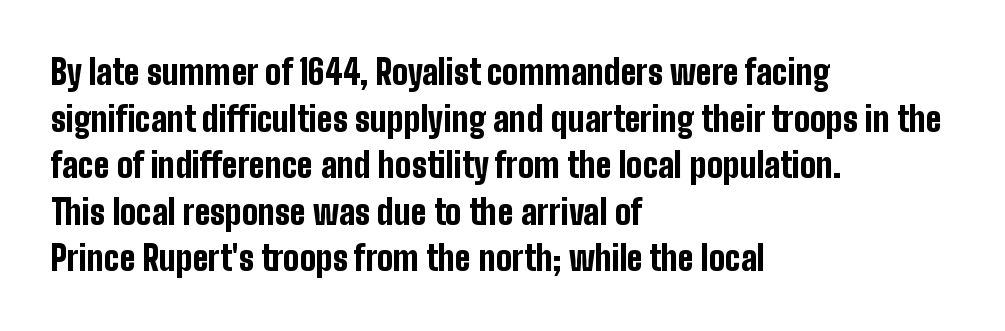
The letters are bold, with thick, heavy strokes. The zone under the glyphs is completely vacant. Leftover space on each line is placed entirely after the last word. Does the type have serifs? No, each stem ends abruptly.
